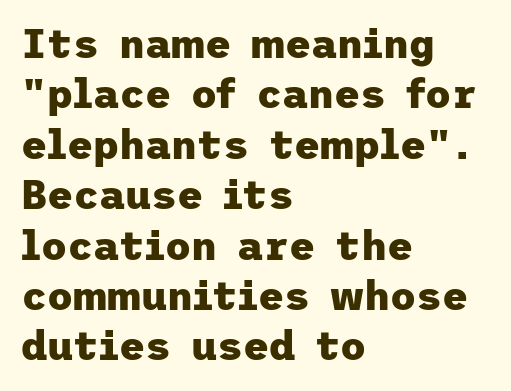
The letters carry no serifs — their stems end cleanly without finishing strokes. No italicization has been applied; the sample stays upright. Visually the block forms a straight wall on the left and a jagged coastline on the right. Is there much room between lines? A standard amount, neither cramped nor airy.
